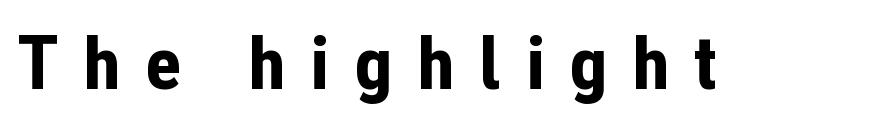
In terms of weight, the rendering is a true, heavy bold. Designer's note — italics off, roman on. The rendering uses natural spacing where letterforms have individual widths. Grotesque or geometric, the face here clearly has no serifs. Descenders hang freely into open space.
